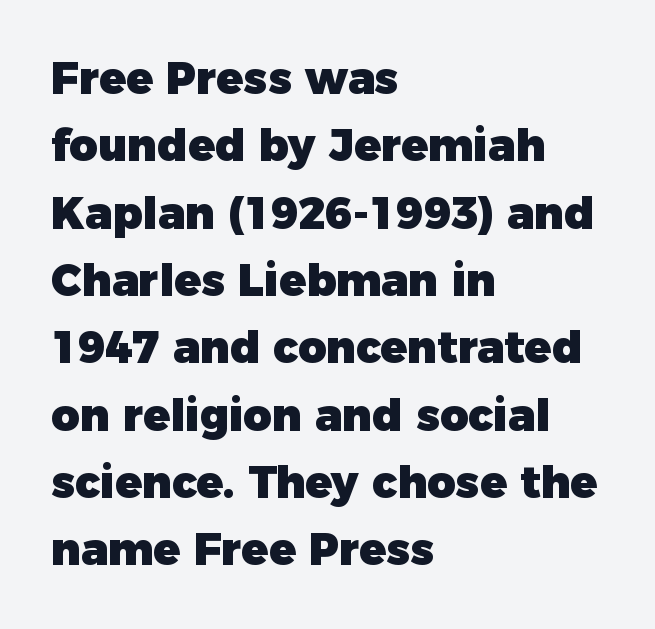
Q: Is the text bold? A: Yes.
Q: Is the text italic (slanted)? A: No, it is upright.
Q: Is the typeface a serif or a sans-serif typeface? A: Sans-serif.
Q: Is the text underlined? A: No.
Q: How is the paragraph aligned? A: Left-aligned.
Q: Is the spacing between letters normal or unusually wide? A: Normal.
Q: Is the spacing between lines tight, normal or loose? A: Normal.
Q: Width (condensed, normal, or wide)? A: Normal.
Q: Stroke contrast? A: Low.
Q: x-height? A: Medium.
Q: Monospaced? A: No.
